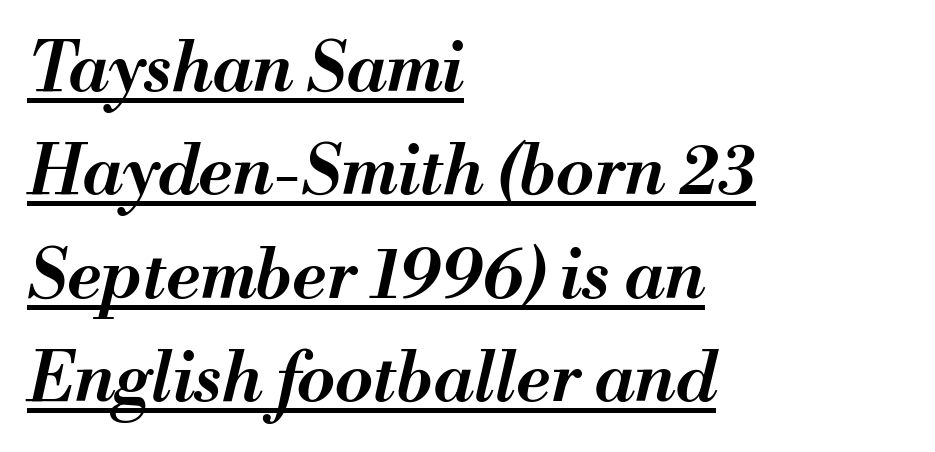
{"italic": "yes", "lean": "right", "slant_degrees": 13, "bold": "semi", "weight": "semibold", "width": "normal", "stroke_contrast": "medium", "x_height": "small", "monospaced": "no", "underline": "yes", "align": "left", "line_spacing": "normal", "line_spacing_ratio": 1.5, "letter_spacing": "normal", "letter_spacing_em": 0.0, "glyph_px": 69}
